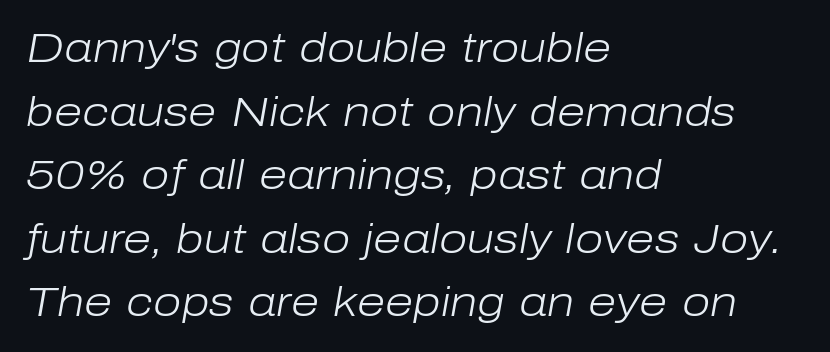
The image shows 41 px light type, italic (leaning right); set left-aligned, normal line spacing (1.55x), normal letter spacing, not underlined; low stroke contrast and a medium x-height.
